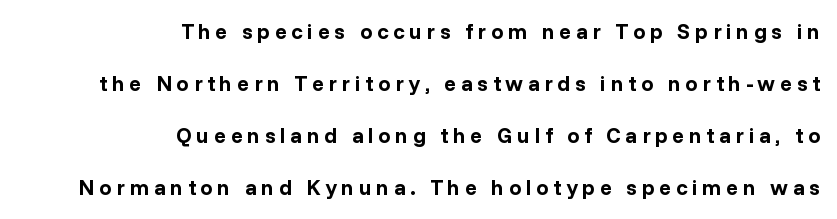
Q: Is the text bold? A: Yes.
Q: Is the text italic (slanted)? A: No, it is upright.
Q: Is the text underlined? A: No.
Q: How is the paragraph aligned? A: Right-aligned.
Q: Is the spacing between letters normal or unusually wide? A: Unusually wide.
Q: Is the spacing between lines tight, normal or loose? A: Loose.
